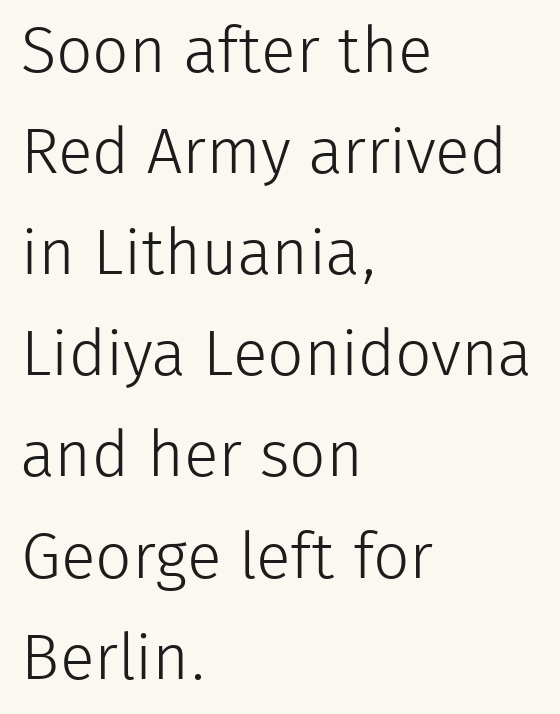
Q: Is the text bold? A: No.
Q: Is the text italic (slanted)? A: No, it is upright.
Q: Is the typeface a serif or a sans-serif typeface? A: Sans-serif.
Q: Is the text underlined? A: No.
Q: How is the paragraph aligned? A: Left-aligned.
Q: Is the spacing between letters normal or unusually wide? A: Normal.
Q: Is the spacing between lines tight, normal or loose? A: Normal.
Q: Width (condensed, normal, or wide)? A: Normal.
Q: Stroke contrast? A: Low.
Q: x-height? A: Medium.
Q: Monospaced? A: No.
